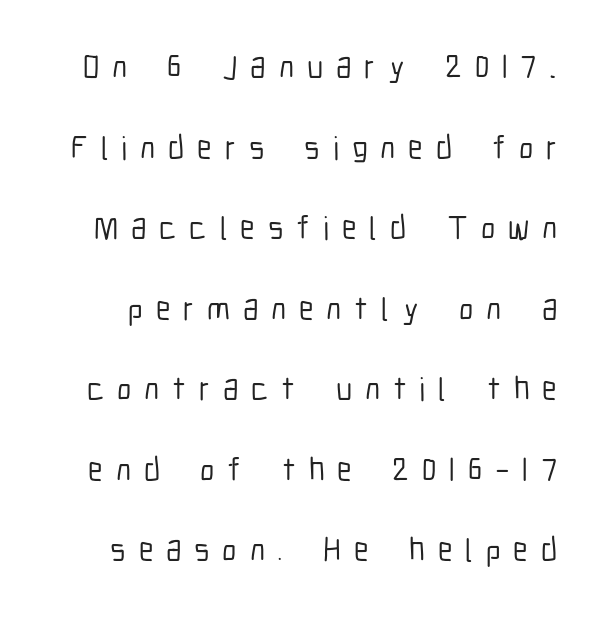
{"serif": "no", "italic": "no", "width": "condensed", "stroke_contrast": "low", "x_height": "medium", "monospaced": "no", "underline": "no", "line_spacing": "loose", "line_spacing_ratio": 2.44, "letter_spacing": "wide", "letter_spacing_em": 0.39, "glyph_px": 33}
